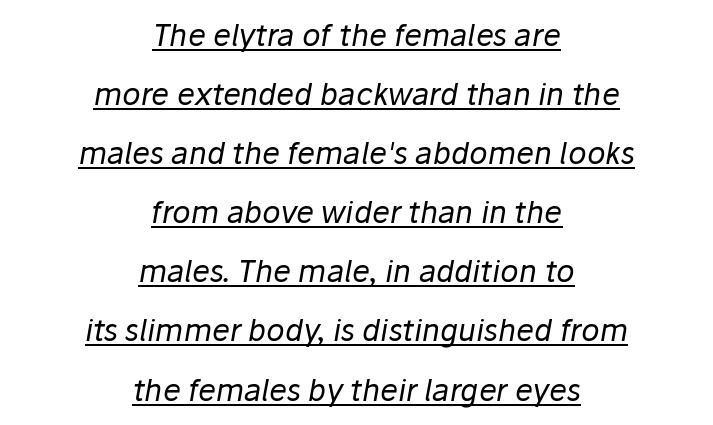
Q: Is the text bold? A: No.
Q: Is the text italic (slanted)? A: Yes, it leans right by about 10 degrees.
Q: Is the text underlined? A: Yes.
Q: How is the paragraph aligned? A: Centered.
Q: Is the spacing between letters normal or unusually wide? A: Normal.
Q: Is the spacing between lines tight, normal or loose? A: Loose.
Q: Width (condensed, normal, or wide)? A: Normal.
Q: Stroke contrast? A: Low.
Q: x-height? A: Medium.
Q: Monospaced? A: No.
